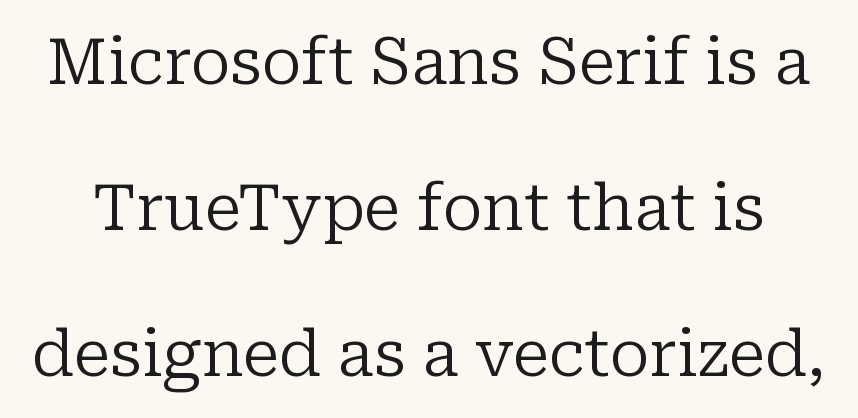
The font family rendered here belongs to the serif group. Bare-footed words on every line. A roman cut, with each character standing at attention. A light-to-regular cut is what we see here.
